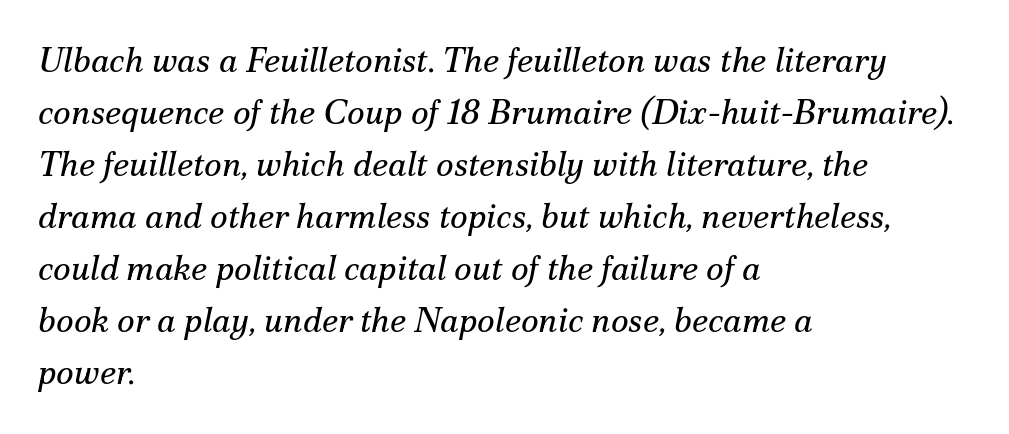
{"serif": "yes", "italic": "yes", "lean": "right", "slant_degrees": 12, "bold": "no", "weight": "regular", "width": "normal", "stroke_contrast": "medium", "x_height": "small", "monospaced": "no", "underline": "no", "align": "left", "line_spacing": "normal", "line_spacing_ratio": 1.53, "letter_spacing": "normal", "letter_spacing_em": 0.0, "glyph_px": 34}
